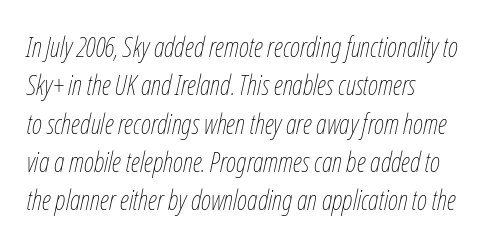
The image shows 28 px thin, condensed type, italic (leaning right); set left-aligned, normal line spacing (1.37x), normal letter spacing, not underlined; low stroke contrast and a medium x-height.
